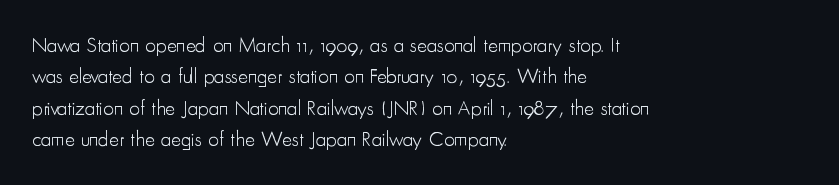
The image shows 21 px text type, upright; set left-aligned, normal line spacing (1.5x), normal letter spacing, not underlined.
